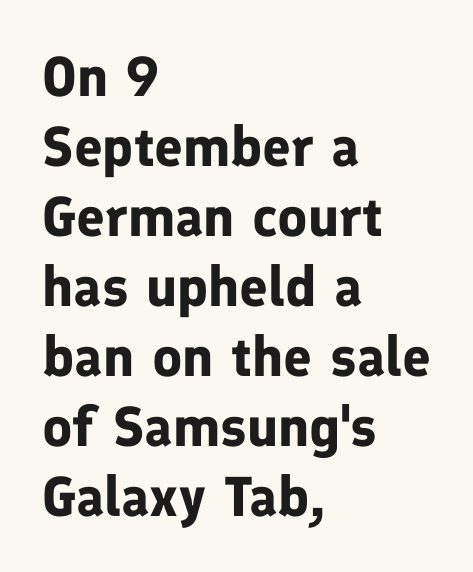
Q: Is the text bold? A: Yes.
Q: Is the text italic (slanted)? A: No, it is upright.
Q: Is the typeface a serif or a sans-serif typeface? A: Sans-serif.
Q: Is the text underlined? A: No.
Q: How is the paragraph aligned? A: Left-aligned.
Q: Is the spacing between letters normal or unusually wide? A: Normal.
Q: Is the spacing between lines tight, normal or loose? A: Normal.
Q: Width (condensed, normal, or wide)? A: Normal.
Q: Stroke contrast? A: Low.
Q: x-height? A: Medium.
Q: Monospaced? A: No.
